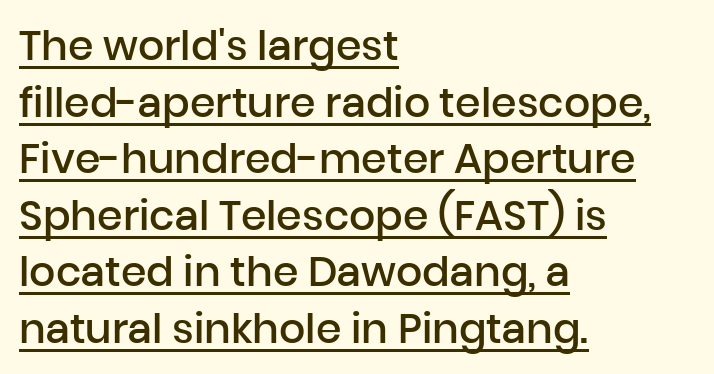
Q: Is the text bold? A: Semi-bold.
Q: Is the text italic (slanted)? A: No, it is upright.
Q: Is the typeface a serif or a sans-serif typeface? A: Sans-serif.
Q: Is the text underlined? A: Yes.
Q: How is the paragraph aligned? A: Left-aligned.
Q: Is the spacing between letters normal or unusually wide? A: Normal.
Q: Is the spacing between lines tight, normal or loose? A: Normal.
Q: Width (condensed, normal, or wide)? A: Normal.
Q: Stroke contrast? A: Low.
Q: x-height? A: Medium.
Q: Monospaced? A: No.
